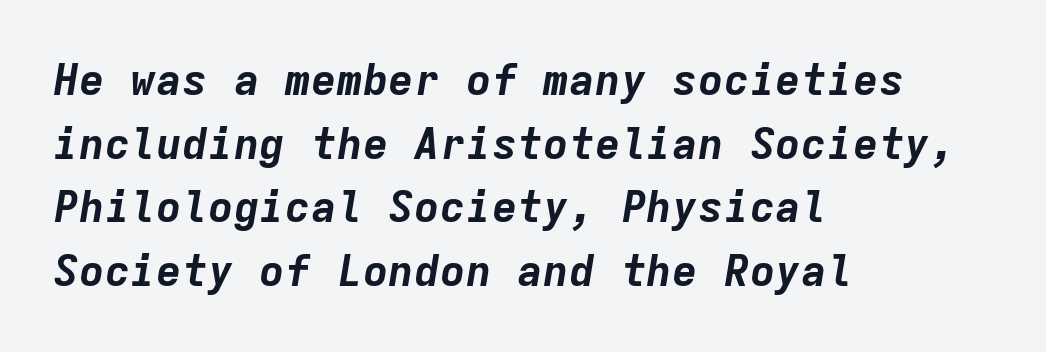
The passage shown is not underscored anywhere. The sample has been set heavy, in full bold. Casual observation: everything's shoved over to the left. The horizontal fit of the characters is conventional and even.
